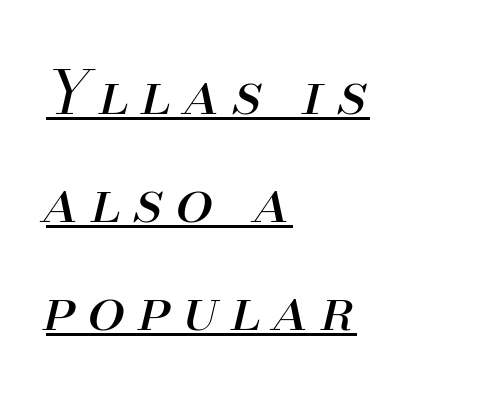
{"italic": "yes", "lean": "right", "slant_degrees": 13, "bold": "no", "weight": "regular", "width": "normal", "stroke_contrast": "medium", "x_height": "small", "monospaced": "no", "underline": "yes", "align": "left", "line_spacing_ratio": 1.8, "letter_spacing": "wide", "letter_spacing_em": 0.21, "glyph_px": 60}
